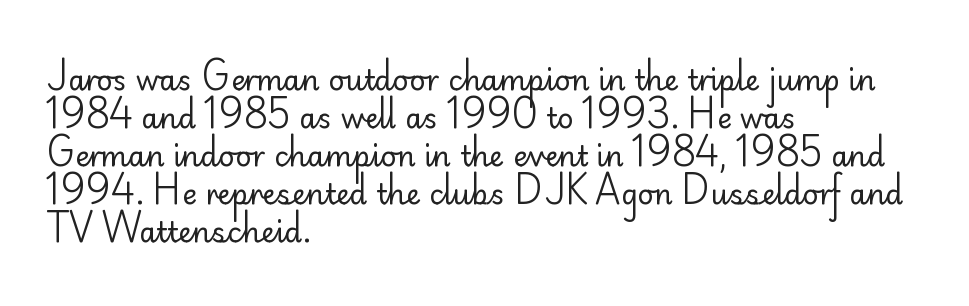
The cut favours lightness, reaching ordinary text weight at its darkest. The designer went with a sans here, leaving each stem footless. Compared with typical body copy, the letter spacing here is the same. Decoration check: the copy has no underline. No italicization has been applied; the sample stays upright. Casual observation: everything's shoved over to the left.
